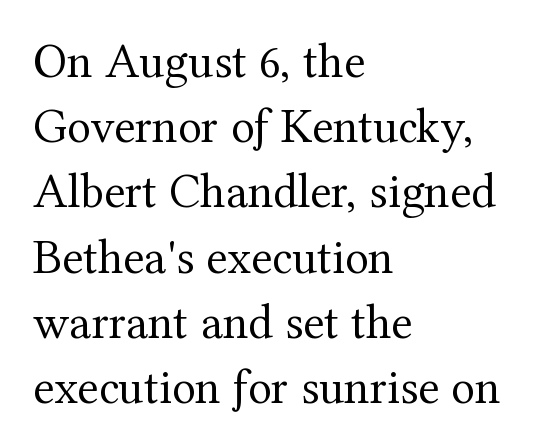
The tracking reads as untouched default to a designer's eye. This block has exactly the height ordinary leading produces. Small tapered or slab feet sit at the stroke ends, so this counts as serif. Designer's note — italics off, roman on.
